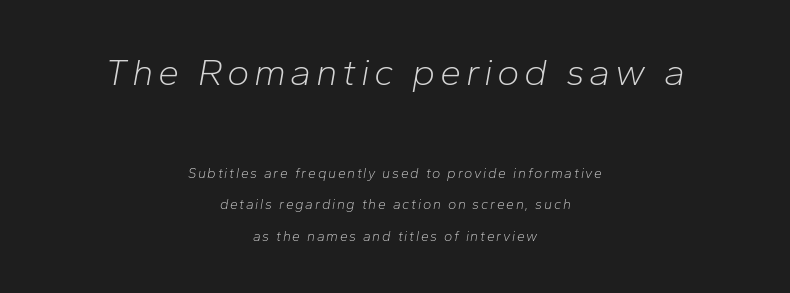
The image shows 38 px light type, italic (leaning right); set centered, loose line spacing (2.25x), not underlined; the first (top) block is 2.71x larger; low stroke contrast and a medium x-height.
